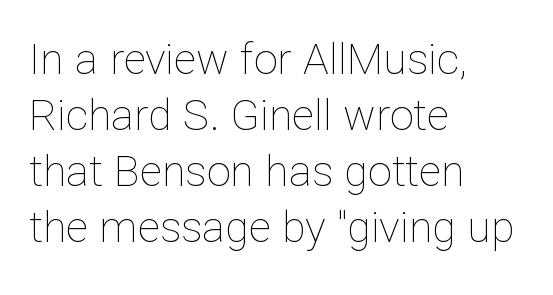
Q: Is the text bold? A: No.
Q: Is the text italic (slanted)? A: No, it is upright.
Q: Is the text underlined? A: No.
Q: How is the paragraph aligned? A: Left-aligned.
Q: Is the spacing between letters normal or unusually wide? A: Normal.
Q: Is the spacing between lines tight, normal or loose? A: Normal.
Q: Width (condensed, normal, or wide)? A: Normal.
Q: Stroke contrast? A: Low.
Q: x-height? A: Medium.
Q: Monospaced? A: No.
